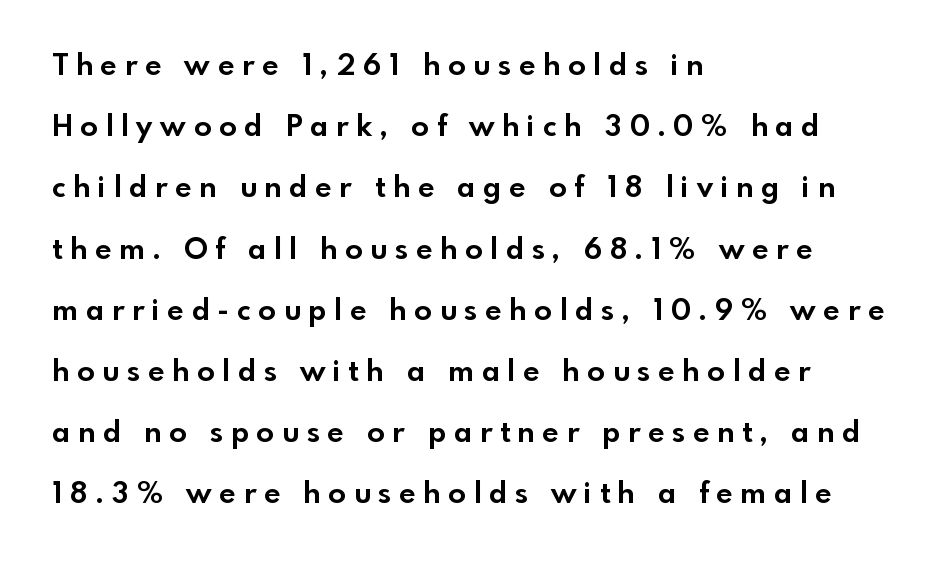
The image shows 29 px bold sans-serif type, upright; set left-aligned, loose line spacing (2.11x), unusually wide letter spacing (+0.27 em), not underlined; a small x-height.
